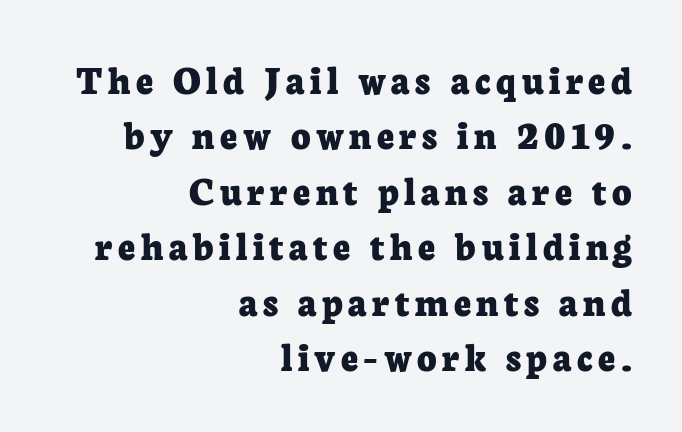
{"serif": "yes", "italic": "no", "bold": "yes", "weight": "bold", "width": "normal", "stroke_contrast": "low", "x_height": "medium", "monospaced": "no", "underline": "no", "align": "right", "line_spacing": "normal", "line_spacing_ratio": 1.32, "glyph_px": 42}
